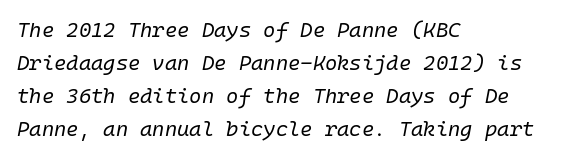
The image shows 21 px text type, italic (leaning right); set left-aligned, normal line spacing (1.57x), normal letter spacing, not underlined.
